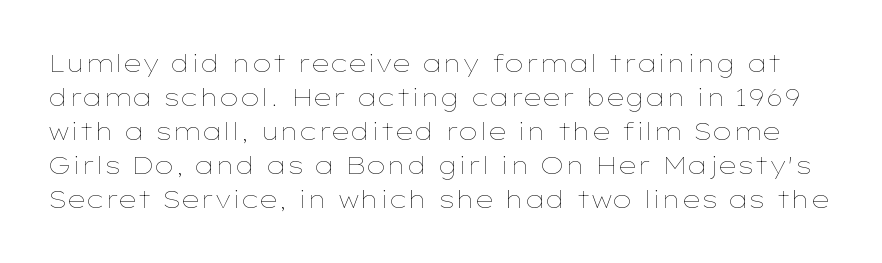
The image shows 24 px text type, upright; set normal line spacing (1.42x), normal letter spacing, not underlined.
